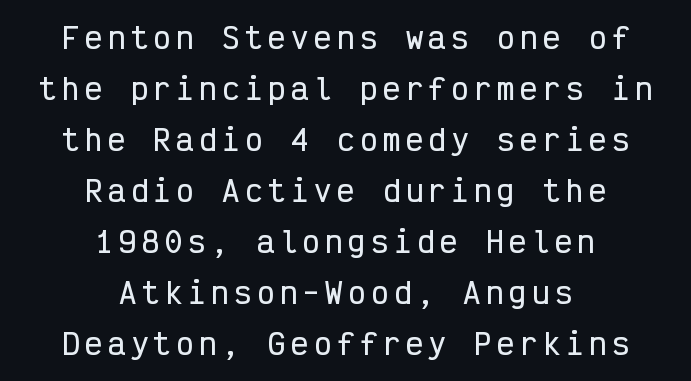
Q: Is the text italic (slanted)? A: No, it is upright.
Q: Is the typeface a serif or a sans-serif typeface? A: Sans-serif.
Q: Is the text underlined? A: No.
Q: How is the paragraph aligned? A: Centered.
Q: Width (condensed, normal, or wide)? A: Condensed.
Q: Stroke contrast? A: Low.
Q: x-height? A: Medium.
Q: Monospaced? A: Yes.
